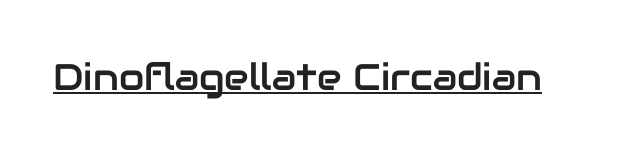
{"serif": "no", "italic": "no", "width": "normal", "stroke_contrast": "low", "x_height": "medium", "monospaced": "no", "underline": "yes", "letter_spacing": "normal", "letter_spacing_em": 0.0, "glyph_px": 37}
